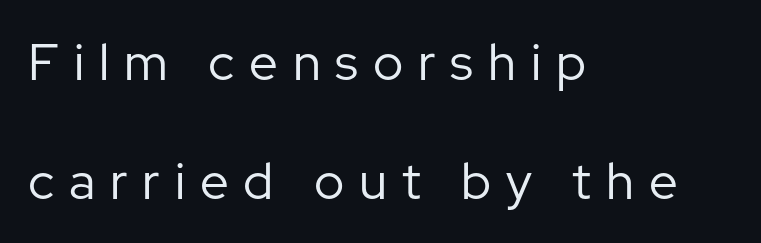
The image shows 51 px regular-weight sans-serif type, upright; set left-aligned, loose line spacing (2.33x), unusually wide letter spacing (+0.29 em), not underlined; low stroke contrast and a medium x-height.
